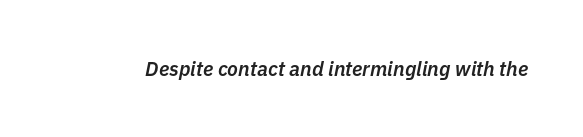
{"italic": "yes", "lean": "right", "slant_degrees": 11, "bold": "semi", "underline": "no", "letter_spacing": "normal", "letter_spacing_em": 0.0, "glyph_px": 20}
